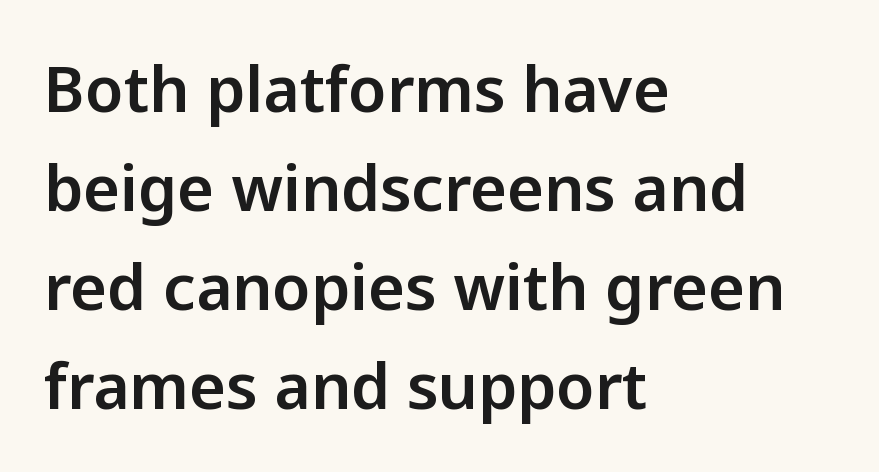
The image shows 63 px sans-serif type, upright; set left-aligned, normal line spacing (1.57x), normal letter spacing, not underlined; low stroke contrast and a medium x-height.
